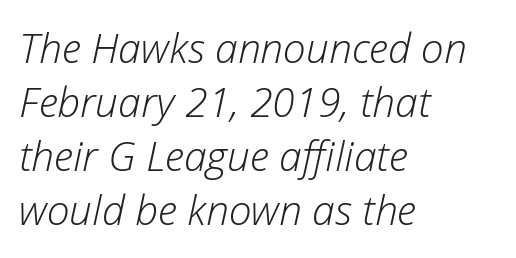
{"italic": "yes", "lean": "right", "slant_degrees": 12, "bold": "no", "weight": "light", "width": "normal", "stroke_contrast": "low", "x_height": "medium", "monospaced": "no", "underline": "no", "align": "left", "line_spacing": "normal", "line_spacing_ratio": 1.32, "letter_spacing": "normal", "letter_spacing_em": 0.0, "glyph_px": 41}
